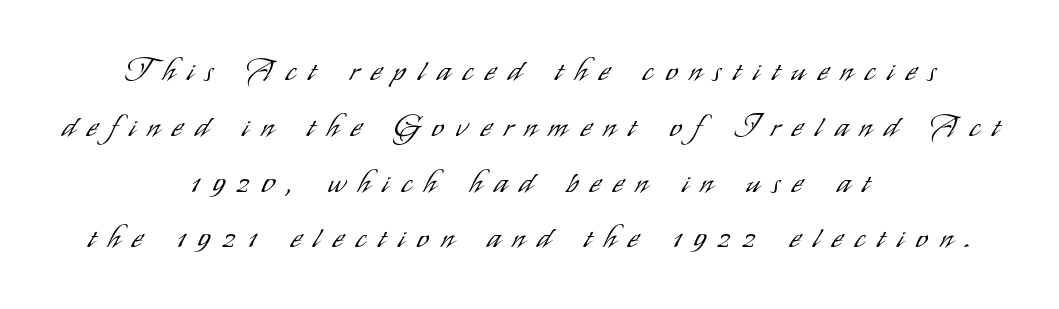
The image shows 30 px light, condensed sans-serif type; set centered, line spacing 1.86x, unusually wide letter spacing (+0.42 em), not underlined; low stroke contrast and a small x-height.
